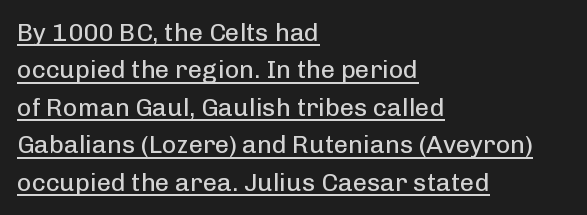
The image shows 25 px text type, upright; set left-aligned, normal line spacing (1.5x), normal letter spacing, underlined.
